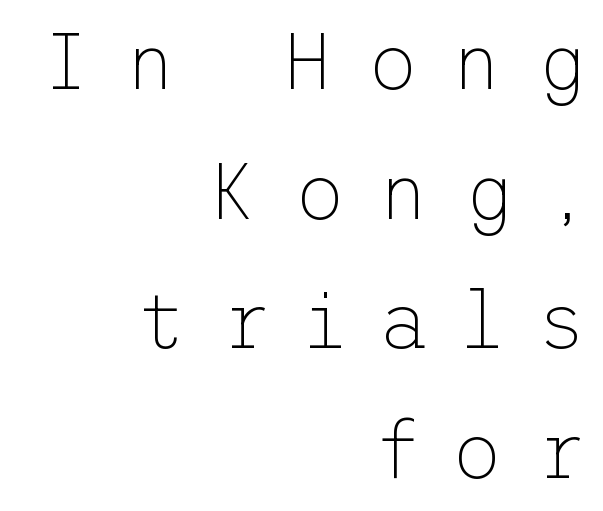
{"serif": "no", "italic": "no", "bold": "no", "weight": "thin", "width": "normal", "stroke_contrast": "low", "x_height": "medium", "underline": "no", "align": "right", "line_spacing": "normal", "line_spacing_ratio": 1.64, "letter_spacing": "wide", "letter_spacing_em": 0.42, "glyph_px": 79}
